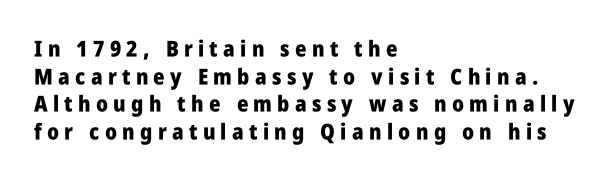
The image shows 22 px bold type, upright; set left-aligned, normal line spacing (1.26x), unusually wide letter spacing (+0.24 em), not underlined.
